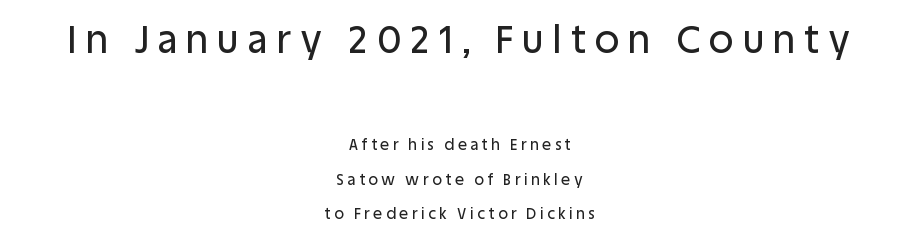
{"serif": "no", "italic": "no", "width": "normal", "stroke_contrast": "low", "x_height": "large", "monospaced": "no", "underline": "no", "align": "center", "line_spacing": "loose", "line_spacing_ratio": 2.31, "letter_spacing": "wide", "letter_spacing_em": 0.24, "larger_block": "first", "size_ratio": 2.53, "glyph_px": 38}
